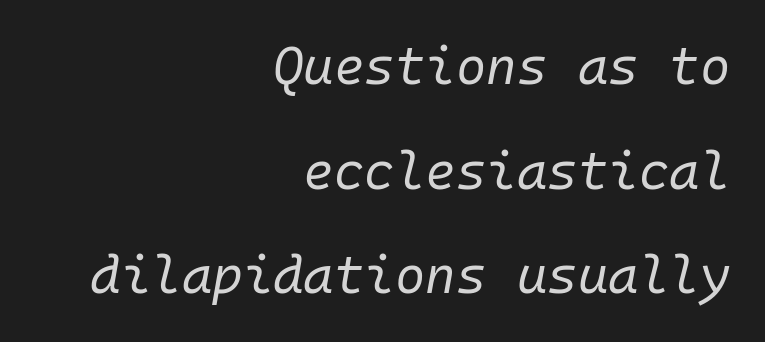
Nothing unusual about the tracking: characters are spaced as the font intends. The glyphs look as if they've been sheared to an angle. Looks like terminal output: every glyph gets an equal slot. Unbolded letterforms with no extra heft. Is there much room between lines? Yes — plenty of vertical air separates them. Descenders are the only things crossing below the line.
